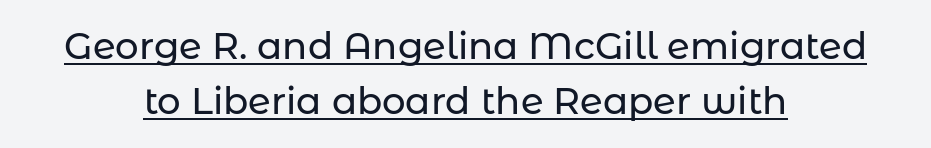
Q: Is the text italic (slanted)? A: No, it is upright.
Q: Is the typeface a serif or a sans-serif typeface? A: Sans-serif.
Q: Is the text underlined? A: Yes.
Q: How is the paragraph aligned? A: Centered.
Q: Is the spacing between letters normal or unusually wide? A: Normal.
Q: Is the spacing between lines tight, normal or loose? A: Normal.
Q: Width (condensed, normal, or wide)? A: Normal.
Q: Stroke contrast? A: Low.
Q: x-height? A: Medium.
Q: Monospaced? A: No.
